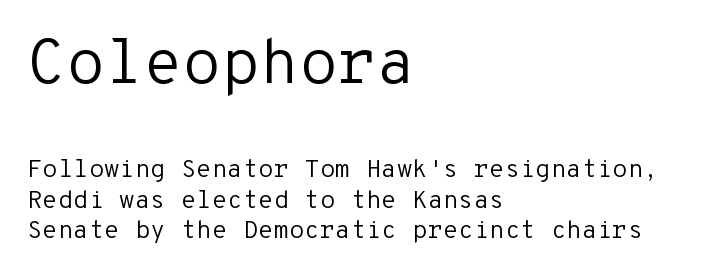
Note the uniform advance width — an 'i' takes as much space as an 'm'. Between one letter and the next there's only the usual sliver of space. Which chunk is bigger? The first one — the top block dwarfs the bottom. Summary of weight: not heavy and not bold. The glyphs in this specimen are sans serif.
